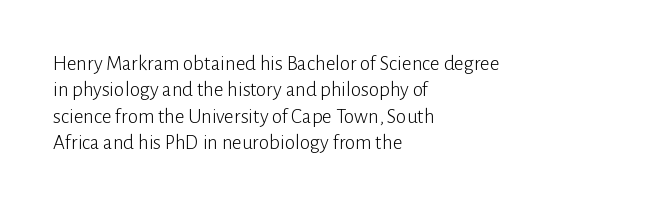
Q: Is the text bold? A: No.
Q: Is the text italic (slanted)? A: No, it is upright.
Q: Is the text underlined? A: No.
Q: How is the paragraph aligned? A: Left-aligned.
Q: Is the spacing between letters normal or unusually wide? A: Normal.
Q: Is the spacing between lines tight, normal or loose? A: Normal.
